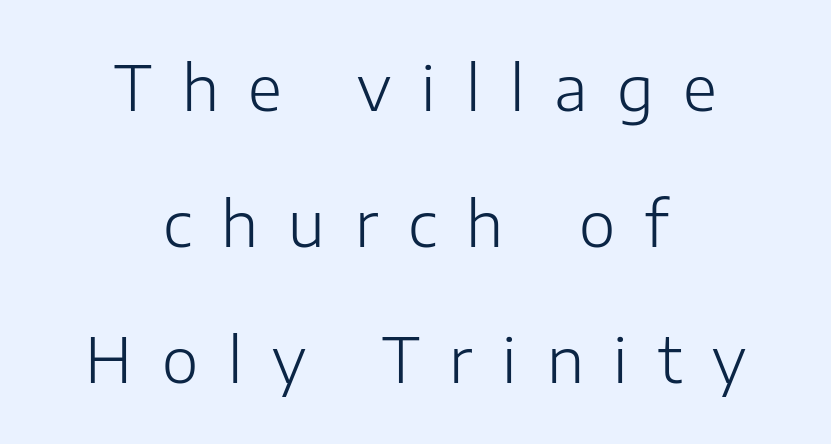
The image shows 62 px light sans-serif type, upright; set centered, loose line spacing (2.19x), unusually wide letter spacing (+0.48 em), not underlined; low stroke contrast and a medium x-height.
